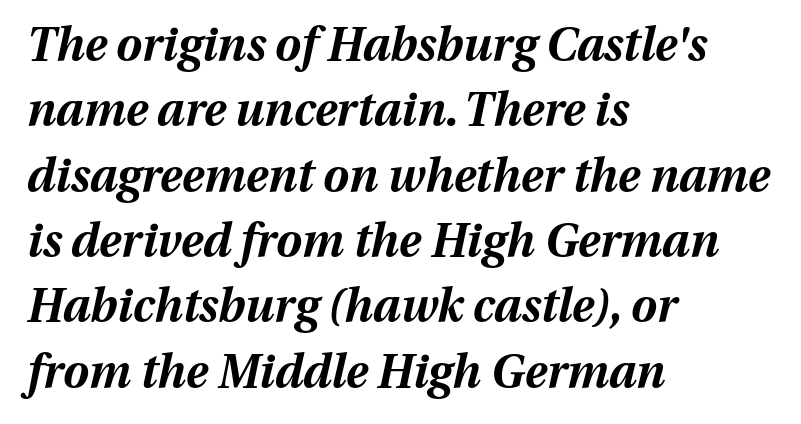
Q: Is the text bold? A: Yes.
Q: Is the text italic (slanted)? A: Yes, it leans right by about 13 degrees.
Q: Is the text underlined? A: No.
Q: How is the paragraph aligned? A: Left-aligned.
Q: Is the spacing between letters normal or unusually wide? A: Normal.
Q: Is the spacing between lines tight, normal or loose? A: Normal.
Q: Width (condensed, normal, or wide)? A: Normal.
Q: Stroke contrast? A: Medium.
Q: x-height? A: Medium.
Q: Monospaced? A: No.
